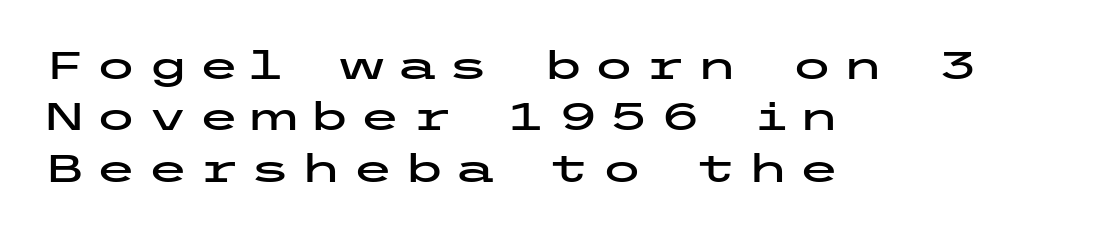
The image shows 38 px wide sans-serif type, upright; set left-aligned, normal line spacing (1.35x), unusually wide letter spacing (+0.25 em), not underlined; low stroke contrast and a medium x-height.
